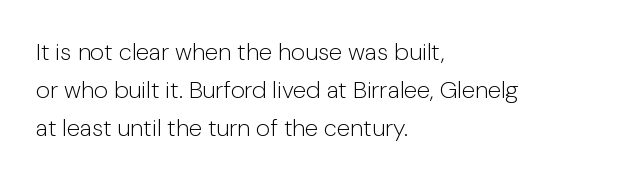
Is there much room between lines? A standard amount, neither cramped nor airy. A roman cut, with each character standing at attention. How are the letters spaced? Ordinarily, with no added tracking. This rendering features lettering with no underline. The paragraph shown leans on its left margin. The weight tops out at a normal text grade.
